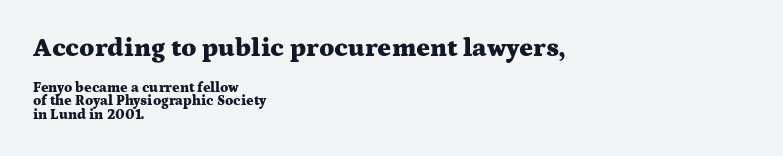
The image shows 26 px bold type, upright; set left-aligned, tight line spacing (0.96x), normal letter spacing, not underlined; the first (top) block is 1.86x larger.
